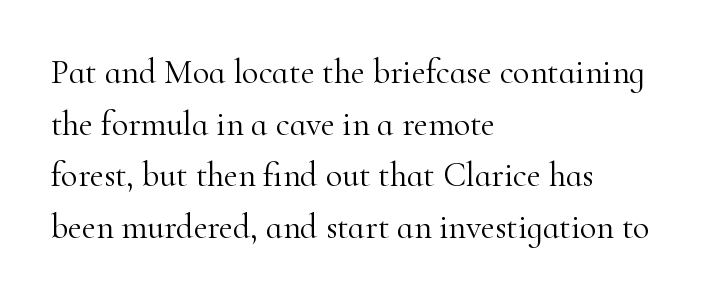
Q: Is the text bold? A: No.
Q: Is the text italic (slanted)? A: No, it is upright.
Q: Is the typeface a serif or a sans-serif typeface? A: Serif.
Q: Is the text underlined? A: No.
Q: How is the paragraph aligned? A: Left-aligned.
Q: Is the spacing between letters normal or unusually wide? A: Normal.
Q: Is the spacing between lines tight, normal or loose? A: Normal.
Q: Width (condensed, normal, or wide)? A: Normal.
Q: Stroke contrast? A: High.
Q: x-height? A: Small.
Q: Monospaced? A: No.
